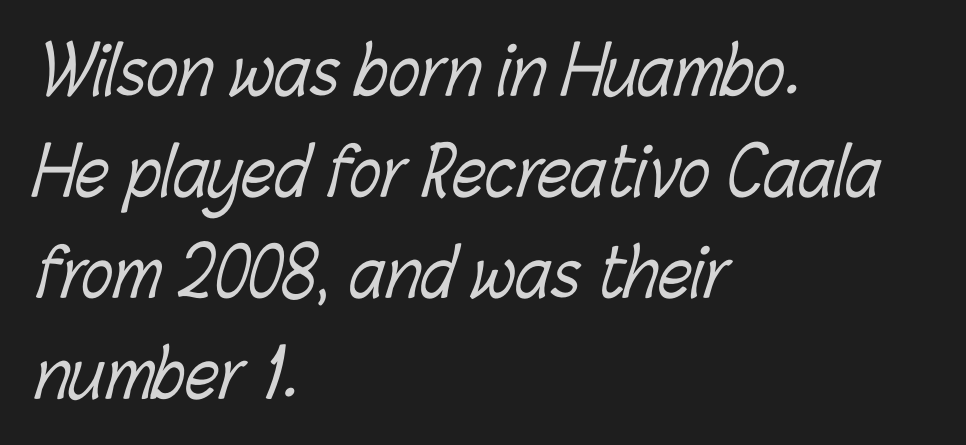
Each row of text sits above clean, open space. Interline gaps are of average width in this sample. Standard letterfit; no display-style spreading of the glyphs. The characters are drawn with everyday or finer stroke widths. This sample has the flowing, uneven cadence of proportional lettering. Every row of glyphs begins at an identical x-position on the left.
